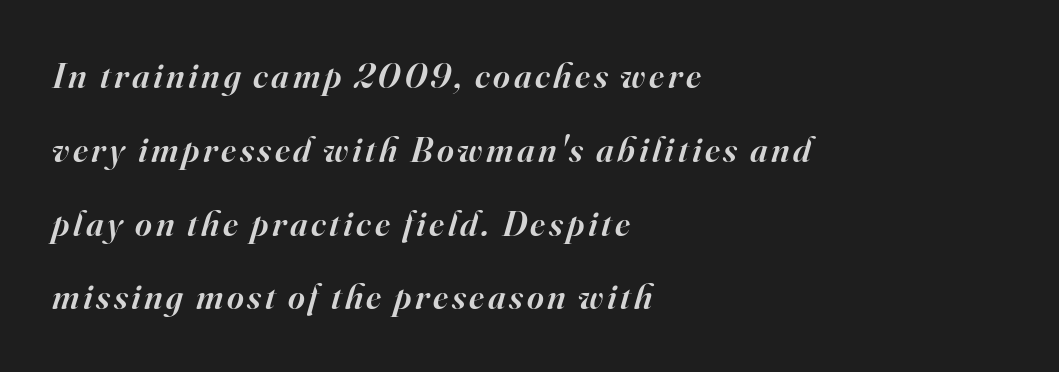
Q: Is the text bold? A: Semi-bold.
Q: Is the text italic (slanted)? A: Yes, it leans right by about 16 degrees.
Q: Is the typeface a serif or a sans-serif typeface? A: Serif.
Q: Is the text underlined? A: No.
Q: How is the paragraph aligned? A: Left-aligned.
Q: Is the spacing between lines tight, normal or loose? A: Loose.
Q: Width (condensed, normal, or wide)? A: Normal.
Q: Stroke contrast? A: High.
Q: x-height? A: Small.
Q: Monospaced? A: No.
